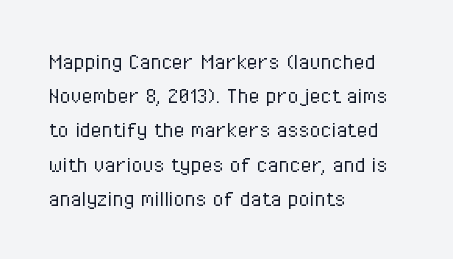
Q: Is the text bold? A: No.
Q: Is the text italic (slanted)? A: No, it is upright.
Q: Is the text underlined? A: No.
Q: How is the paragraph aligned? A: Left-aligned.
Q: Is the spacing between letters normal or unusually wide? A: Normal.
Q: Is the spacing between lines tight, normal or loose? A: Normal.
